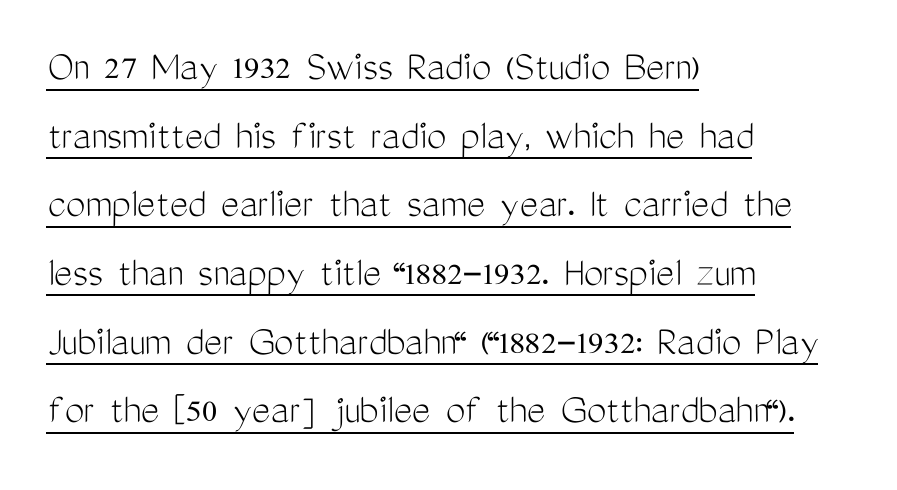
The image shows 44 px light, condensed sans-serif type, upright; set left-aligned, normal line spacing (1.56x), normal letter spacing, underlined; medium stroke contrast and a medium x-height.
